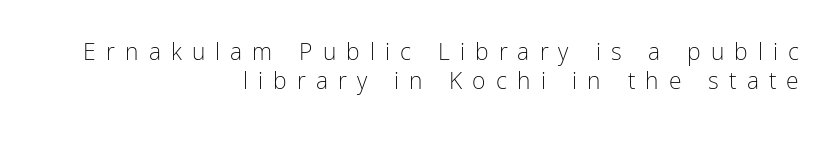
Q: Is the text bold? A: No.
Q: Is the text italic (slanted)? A: No, it is upright.
Q: Is the text underlined? A: No.
Q: How is the paragraph aligned? A: Right-aligned.
Q: Is the spacing between letters normal or unusually wide? A: Unusually wide.
Q: Is the spacing between lines tight, normal or loose? A: Normal.
